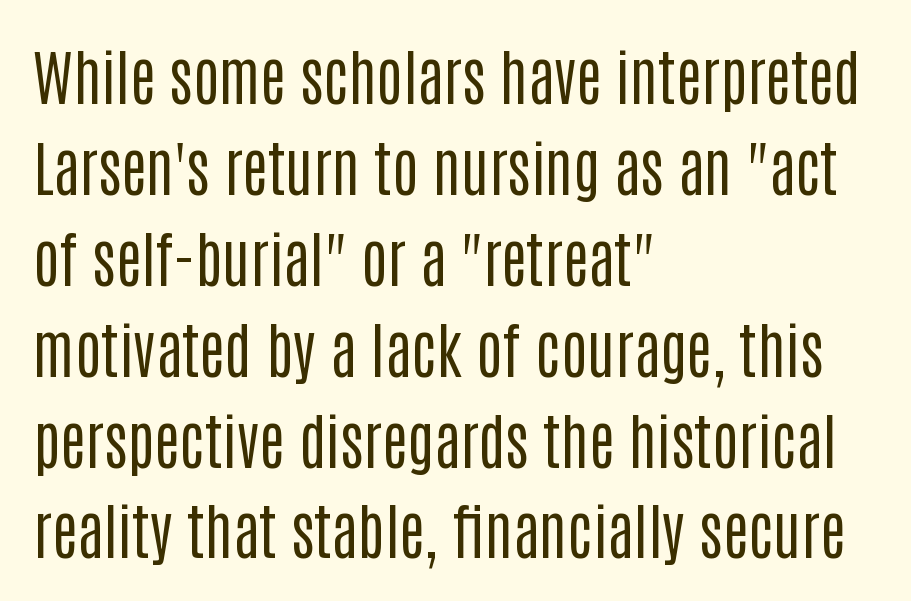
{"serif": "no", "italic": "no", "bold": "no", "weight": "regular", "width": "condensed", "stroke_contrast": "low", "x_height": "large", "monospaced": "no", "underline": "no", "align": "left", "line_spacing": "normal", "line_spacing_ratio": 1.49, "letter_spacing": "normal", "letter_spacing_em": 0.0, "glyph_px": 61}
